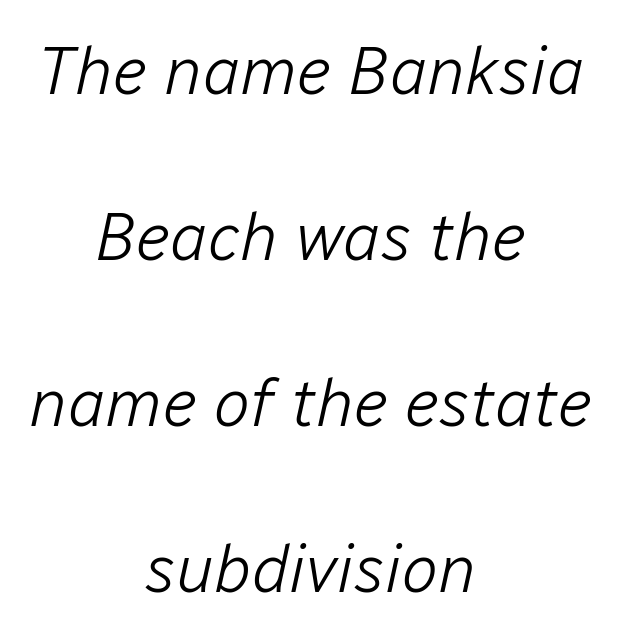
Q: Is the text bold? A: No.
Q: Is the text italic (slanted)? A: Yes, it leans right by about 12 degrees.
Q: Is the text underlined? A: No.
Q: How is the paragraph aligned? A: Centered.
Q: Is the spacing between letters normal or unusually wide? A: Normal.
Q: Is the spacing between lines tight, normal or loose? A: Loose.
Q: Width (condensed, normal, or wide)? A: Normal.
Q: Stroke contrast? A: Low.
Q: x-height? A: Medium.
Q: Monospaced? A: No.
